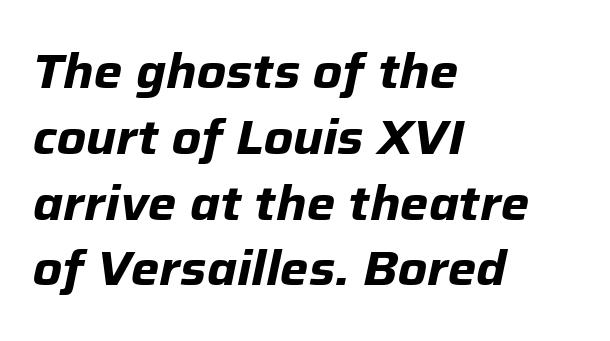
Characters follow at the spacing the type designer built in. How would I describe the line gaps? Plain and ordinary. Clear beneath every line of the passage. As a designer I'd log this as weight 700, bold.
